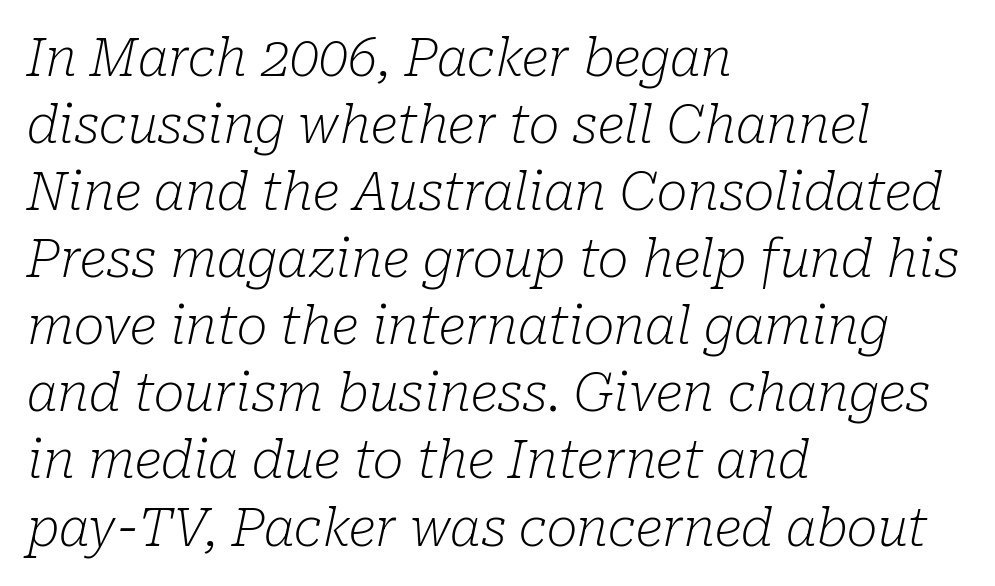
{"serif": "yes", "italic": "yes", "lean": "right", "slant_degrees": 10, "bold": "no", "weight": "light", "width": "normal", "stroke_contrast": "low", "x_height": "medium", "monospaced": "no", "underline": "no", "align": "left", "line_spacing": "normal", "line_spacing_ratio": 1.29, "letter_spacing": "normal", "letter_spacing_em": 0.0, "glyph_px": 52}
